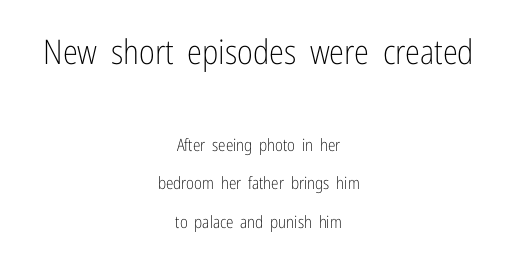
{"serif": "no", "italic": "no", "bold": "no", "weight": "light", "width": "condensed", "stroke_contrast": "low", "x_height": "medium", "monospaced": "no", "underline": "no", "align": "center", "line_spacing": "loose", "line_spacing_ratio": 2.28, "letter_spacing": "normal", "letter_spacing_em": 0.0, "larger_block": "first", "size_ratio": 2.0, "glyph_px": 34}
